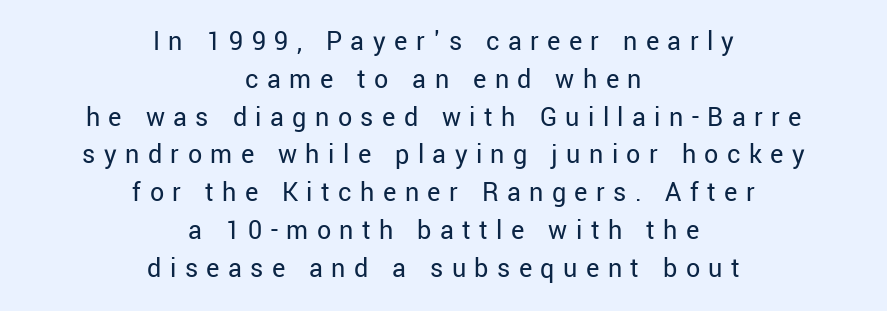
Q: Is the text bold? A: No.
Q: Is the text italic (slanted)? A: No, it is upright.
Q: Is the typeface a serif or a sans-serif typeface? A: Sans-serif.
Q: Is the text underlined? A: No.
Q: How is the paragraph aligned? A: Centered.
Q: Is the spacing between letters normal or unusually wide? A: Unusually wide.
Q: Is the spacing between lines tight, normal or loose? A: Normal.
Q: Width (condensed, normal, or wide)? A: Normal.
Q: Stroke contrast? A: Low.
Q: x-height? A: Medium.
Q: Monospaced? A: No.
